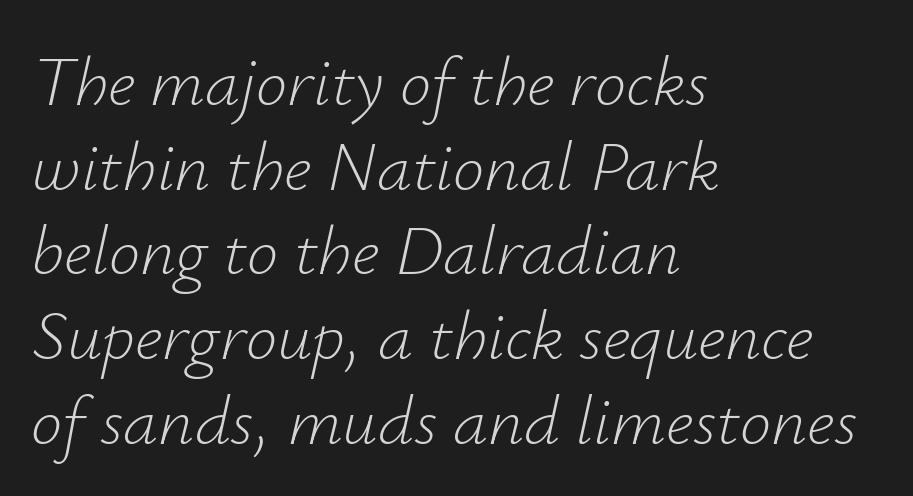
Only glyphs here, with clear space below each row. Looking at the ascenders, they clearly lean. Here the designer chose a conventional face with non-uniform glyph widths. Is the letter spacing exaggerated? No — it looks like the ordinary default. Stem width sits at or under what a default text font uses. If you drew a ruler down the left edge, every line would touch it.
